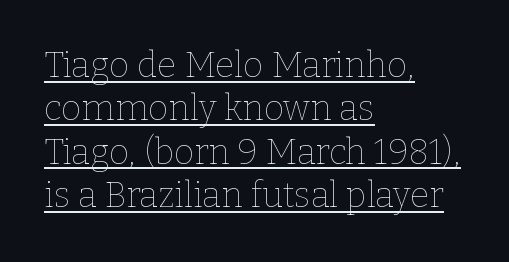
Q: Is the text bold? A: No.
Q: Is the text italic (slanted)? A: No, it is upright.
Q: Is the text underlined? A: Yes.
Q: How is the paragraph aligned? A: Left-aligned.
Q: Is the spacing between letters normal or unusually wide? A: Normal.
Q: Width (condensed, normal, or wide)? A: Normal.
Q: Stroke contrast? A: Low.
Q: x-height? A: Medium.
Q: Monospaced? A: No.
